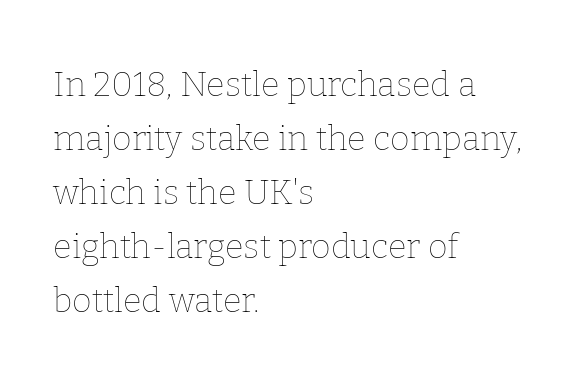
Q: Is the text bold? A: No.
Q: Is the text italic (slanted)? A: No, it is upright.
Q: Is the text underlined? A: No.
Q: How is the paragraph aligned? A: Left-aligned.
Q: Is the spacing between letters normal or unusually wide? A: Normal.
Q: Is the spacing between lines tight, normal or loose? A: Normal.
Q: Width (condensed, normal, or wide)? A: Normal.
Q: Stroke contrast? A: Low.
Q: x-height? A: Medium.
Q: Monospaced? A: No.
